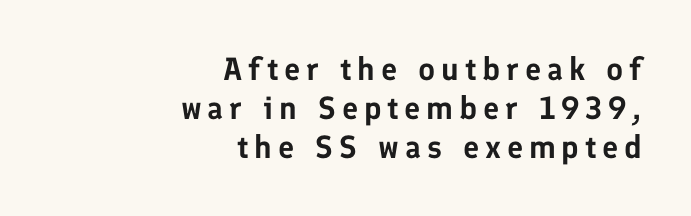
{"serif": "no", "italic": "no", "width": "normal", "stroke_contrast": "low", "x_height": "medium", "monospaced": "no", "underline": "no", "align": "right", "line_spacing_ratio": 1.22, "glyph_px": 32}
